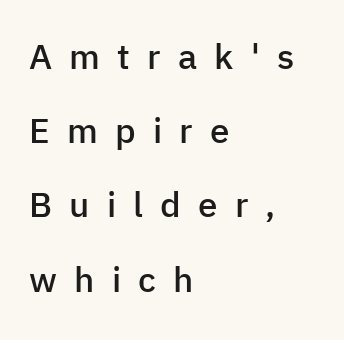
The image shows 35 px semibold sans-serif type, upright; set left-aligned, loose line spacing (2.12x), unusually wide letter spacing (+0.49 em), not underlined; low stroke contrast and a medium x-height.
